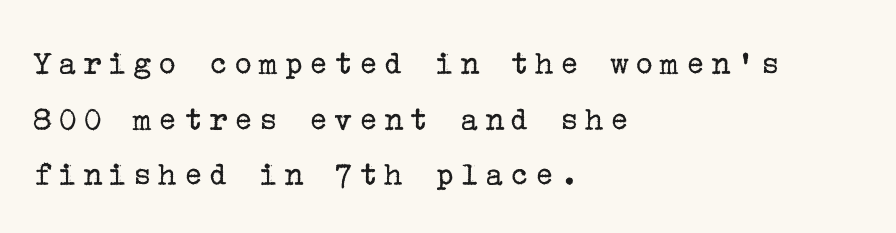
The image shows 35 px regular-weight serif type, upright; set left-aligned, normal line spacing (1.59x), not underlined; low stroke contrast and a medium x-height.
